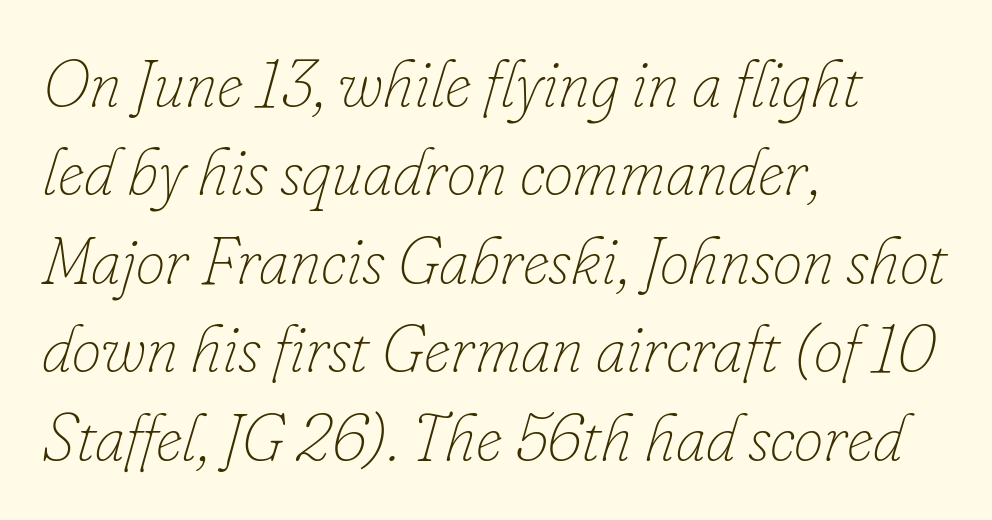
Q: Is the text bold? A: No.
Q: Is the text italic (slanted)? A: Yes, it leans right by about 16 degrees.
Q: Is the text underlined? A: No.
Q: How is the paragraph aligned? A: Left-aligned.
Q: Is the spacing between letters normal or unusually wide? A: Normal.
Q: Is the spacing between lines tight, normal or loose? A: Normal.
Q: Width (condensed, normal, or wide)? A: Normal.
Q: Stroke contrast? A: Low.
Q: x-height? A: Small.
Q: Monospaced? A: No.
